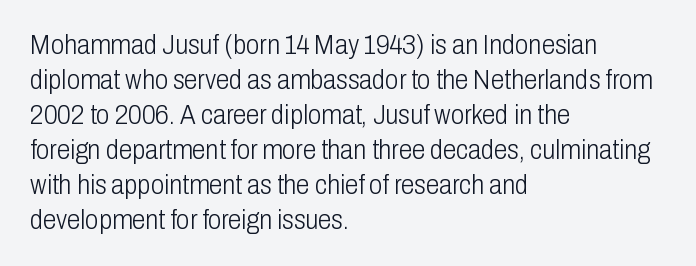
The image shows 27 px text type, upright; set left-aligned, normal line spacing (1.3x), normal letter spacing, not underlined.
